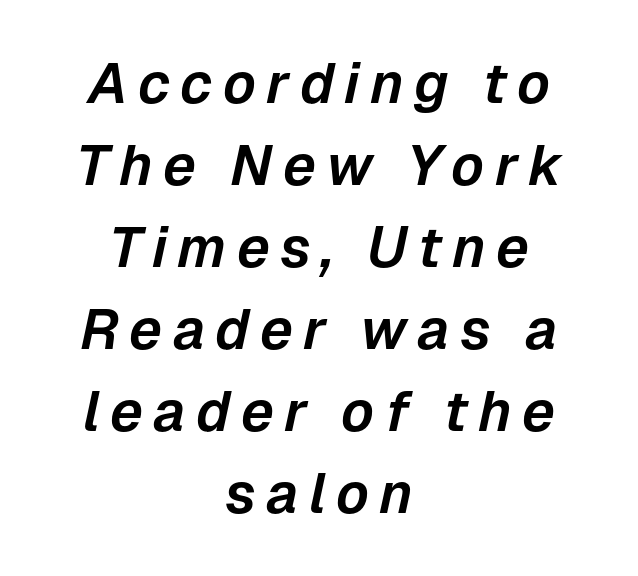
Q: Is the text italic (slanted)? A: Yes, it leans right by about 12 degrees.
Q: Is the text underlined? A: No.
Q: How is the paragraph aligned? A: Centered.
Q: Is the spacing between lines tight, normal or loose? A: Normal.
Q: Width (condensed, normal, or wide)? A: Normal.
Q: Stroke contrast? A: Low.
Q: x-height? A: Medium.
Q: Monospaced? A: No.
